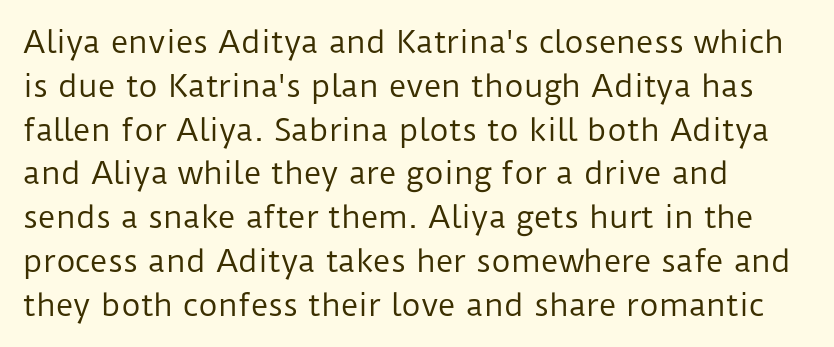
{"serif": "no", "italic": "no", "bold": "no", "weight": "regular", "width": "normal", "stroke_contrast": "low", "x_height": "medium", "monospaced": "no", "underline": "no", "align": "left", "line_spacing": "normal", "line_spacing_ratio": 1.46, "letter_spacing": "normal", "letter_spacing_em": 0.0, "glyph_px": 30}
